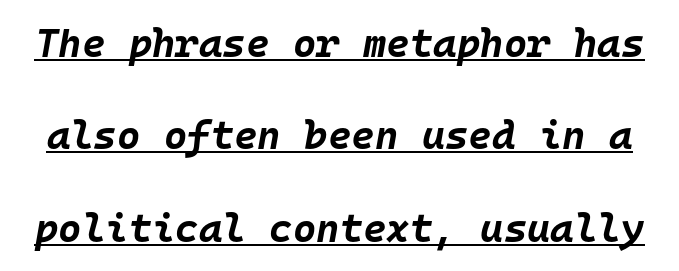
The passage shown is typed in a monospace face where columns stay perfectly aligned. Caption: standard tracking, unaltered. Quick note: underline on. Slanted lettering throughout. Students, this is bold: see how much ink each stroke carries.
